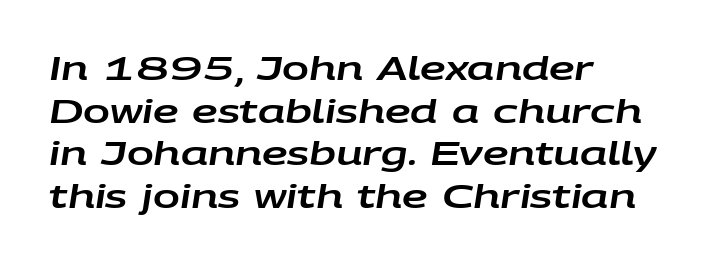
A typesetter would call this proportional, since set widths differ per character. The block of text has a typical density, with ordinary space between rows. How are the letters spaced? Ordinarily, with no added tracking. This rendering uses left alignment, leaving the right contour irregular. The face used here has a pronounced slope to its letters. Clear beneath every line of the passage.
